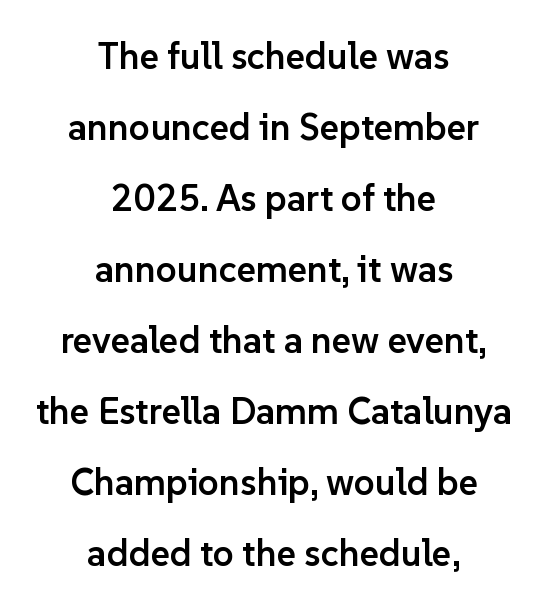
Q: Is the text bold? A: Semi-bold.
Q: Is the text italic (slanted)? A: No, it is upright.
Q: Is the typeface a serif or a sans-serif typeface? A: Sans-serif.
Q: Is the text underlined? A: No.
Q: How is the paragraph aligned? A: Centered.
Q: Is the spacing between letters normal or unusually wide? A: Normal.
Q: Is the spacing between lines tight, normal or loose? A: Loose.
Q: Width (condensed, normal, or wide)? A: Normal.
Q: Stroke contrast? A: Low.
Q: x-height? A: Medium.
Q: Monospaced? A: No.
